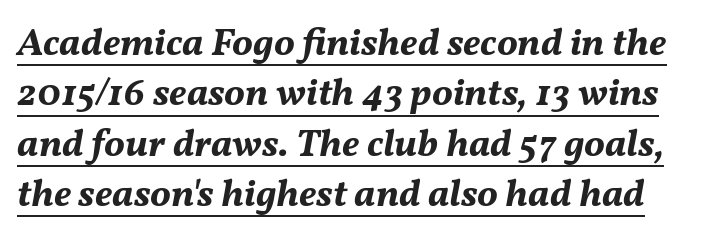
{"italic": "yes", "lean": "right", "slant_degrees": 11, "bold": "yes", "weight": "bold", "width": "normal", "stroke_contrast": "medium", "x_height": "medium", "monospaced": "no", "underline": "yes", "line_spacing": "normal", "line_spacing_ratio": 1.29, "letter_spacing": "normal", "letter_spacing_em": 0.0, "glyph_px": 39}
